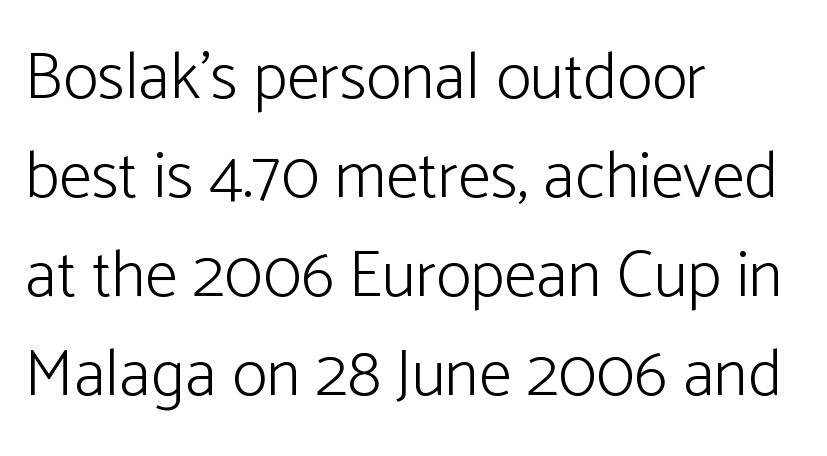
{"serif": "no", "italic": "no", "bold": "no", "weight": "light", "width": "normal", "stroke_contrast": "low", "x_height": "medium", "monospaced": "no", "underline": "no", "align": "left", "line_spacing": "normal", "line_spacing_ratio": 1.5, "letter_spacing": "normal", "letter_spacing_em": 0.0, "glyph_px": 66}
